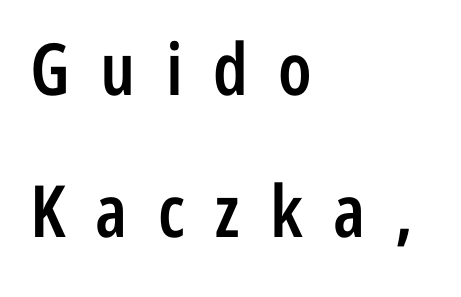
Q: Is the text bold? A: Semi-bold.
Q: Is the text italic (slanted)? A: No, it is upright.
Q: Is the typeface a serif or a sans-serif typeface? A: Sans-serif.
Q: Is the text underlined? A: No.
Q: How is the paragraph aligned? A: Left-aligned.
Q: Is the spacing between letters normal or unusually wide? A: Unusually wide.
Q: Is the spacing between lines tight, normal or loose? A: Loose.
Q: Width (condensed, normal, or wide)? A: Condensed.
Q: Stroke contrast? A: Low.
Q: x-height? A: Medium.
Q: Monospaced? A: No.
